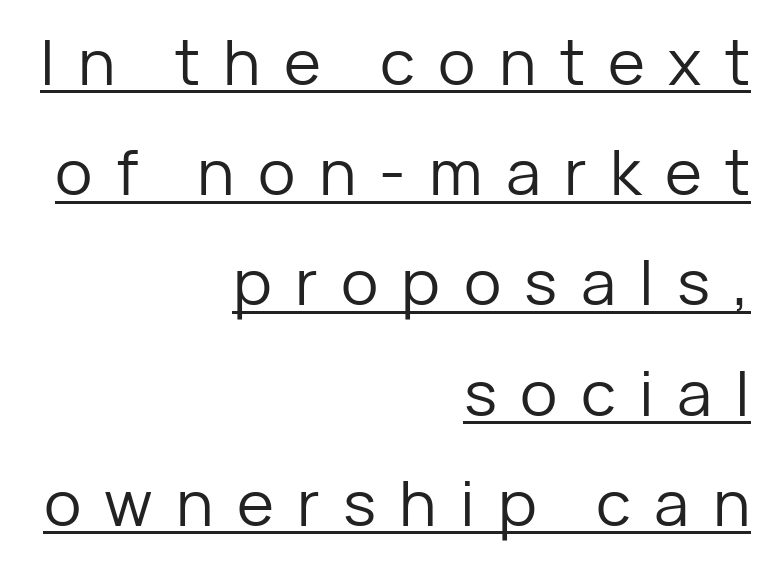
Q: Is the text bold? A: No.
Q: Is the text italic (slanted)? A: No, it is upright.
Q: Is the typeface a serif or a sans-serif typeface? A: Sans-serif.
Q: Is the text underlined? A: Yes.
Q: How is the paragraph aligned? A: Right-aligned.
Q: Is the spacing between letters normal or unusually wide? A: Unusually wide.
Q: Width (condensed, normal, or wide)? A: Normal.
Q: Stroke contrast? A: Low.
Q: x-height? A: Medium.
Q: Monospaced? A: No.
